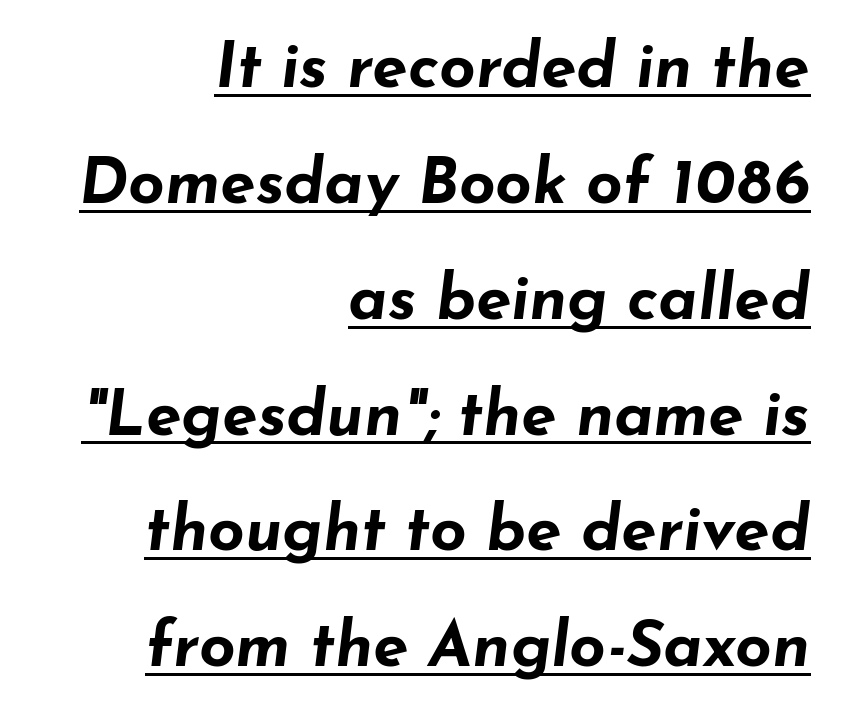
The image shows 64 px bold, wide type, italic (leaning right); set right-aligned, line spacing 1.81x, normal letter spacing, underlined; low stroke contrast and a small x-height.
